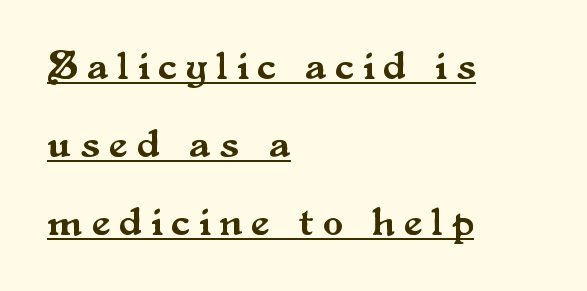
{"serif": "yes", "italic": "no", "width": "normal", "stroke_contrast": "medium", "x_height": "small", "monospaced": "no", "underline": "yes", "align": "left", "line_spacing": "loose", "line_spacing_ratio": 1.9, "letter_spacing": "wide", "letter_spacing_em": 0.23, "glyph_px": 41}
